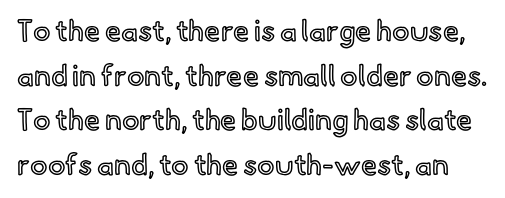
Decoration check: the copy has no underline. Here the designer chose a conventional face with non-uniform glyph widths. Evenly set lines give the paragraph a standard silhouette. This sample uses plain, unmodified letter spacing. This is the regular roman posture of the typeface.
